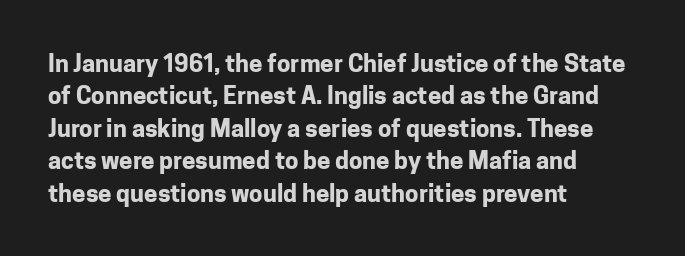
The image shows 24 px bold type, upright; set left-aligned, normal line spacing (1.35x), normal letter spacing, not underlined.
